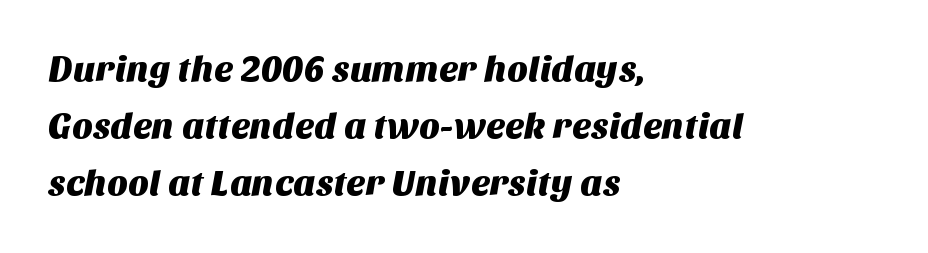
Q: Is the typeface a serif or a sans-serif typeface? A: Sans-serif.
Q: Is the text underlined? A: No.
Q: How is the paragraph aligned? A: Left-aligned.
Q: Is the spacing between letters normal or unusually wide? A: Normal.
Q: Is the spacing between lines tight, normal or loose? A: Normal.
Q: Width (condensed, normal, or wide)? A: Normal.
Q: Stroke contrast? A: Medium.
Q: x-height? A: Large.
Q: Monospaced? A: No.
